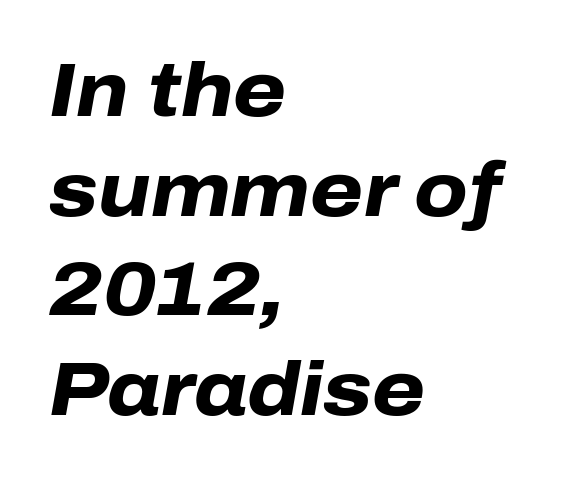
The leading is moderate, giving the passage an even texture. The axis of the letterforms is tilted away from vertical. Honestly, there is no underline to notice here at all. What weight is shown? A full bold with thick strokes.
